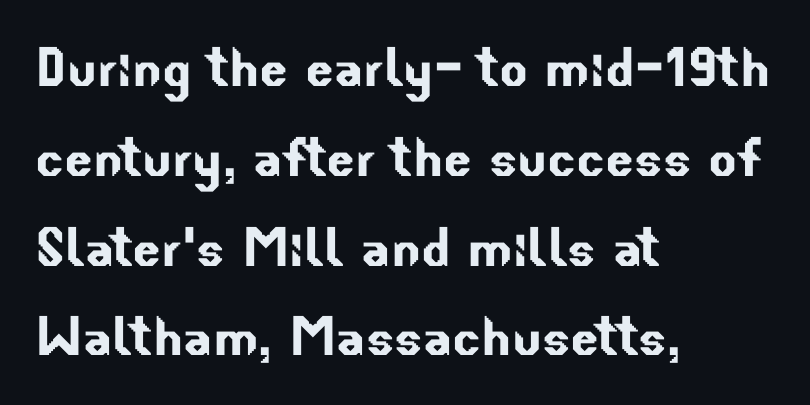
The image shows 67 px sans-serif type; set left-aligned, normal line spacing (1.34x), normal letter spacing, not underlined; low stroke contrast and a small x-height.
